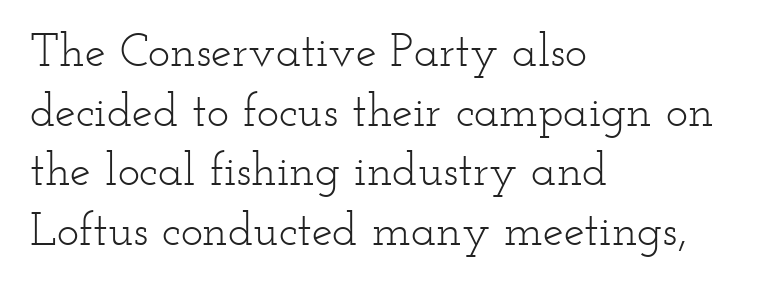
{"serif": "yes", "italic": "no", "bold": "no", "weight": "light", "width": "wide", "stroke_contrast": "low", "x_height": "small", "monospaced": "no", "underline": "no", "align": "left", "line_spacing": "normal", "line_spacing_ratio": 1.27, "letter_spacing": "normal", "letter_spacing_em": 0.0, "glyph_px": 47}
